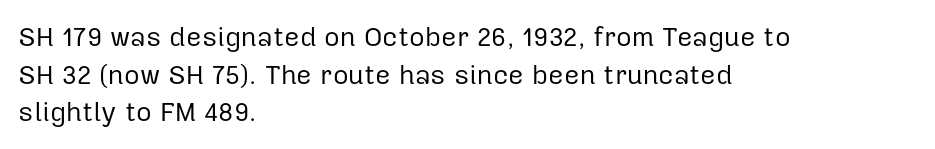
Q: Is the text bold? A: No.
Q: Is the text italic (slanted)? A: No, it is upright.
Q: Is the text underlined? A: No.
Q: How is the paragraph aligned? A: Left-aligned.
Q: Is the spacing between letters normal or unusually wide? A: Normal.
Q: Is the spacing between lines tight, normal or loose? A: Normal.
